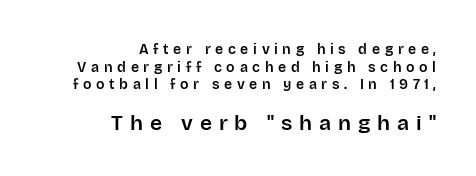
Q: Is the text italic (slanted)? A: No, it is upright.
Q: Is the text underlined? A: No.
Q: How is the paragraph aligned? A: Right-aligned.
Q: Is the spacing between letters normal or unusually wide? A: Unusually wide.
Q: Is the spacing between lines tight, normal or loose? A: Normal.
Q: Which block of text is set in a larger size, the first (top) or the second (bottom)? A: The second (bottom) one.
